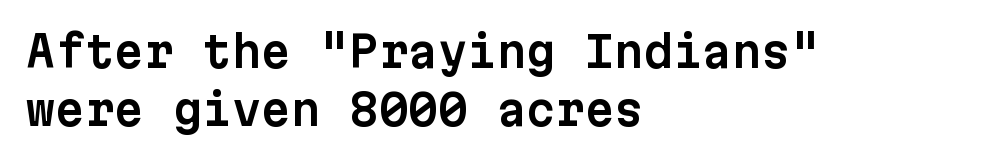
{"serif": "no", "italic": "no", "width": "normal", "stroke_contrast": "low", "x_height": "medium", "monospaced": "yes", "underline": "no", "align": "left", "line_spacing": "normal", "line_spacing_ratio": 1.38, "letter_spacing": "normal", "letter_spacing_em": 0.0, "glyph_px": 42}
